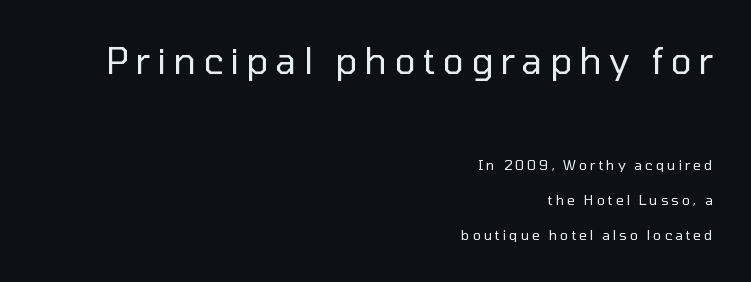
Q: Is the text bold? A: No.
Q: Is the text italic (slanted)? A: No, it is upright.
Q: Is the typeface a serif or a sans-serif typeface? A: Sans-serif.
Q: Is the text underlined? A: No.
Q: How is the paragraph aligned? A: Right-aligned.
Q: Is the spacing between letters normal or unusually wide? A: Unusually wide.
Q: Is the spacing between lines tight, normal or loose? A: Loose.
Q: Which block of text is set in a larger size, the first (top) or the second (bottom)? A: The first (top) one.
Q: Width (condensed, normal, or wide)? A: Normal.
Q: Stroke contrast? A: Low.
Q: x-height? A: Medium.
Q: Monospaced? A: No.
